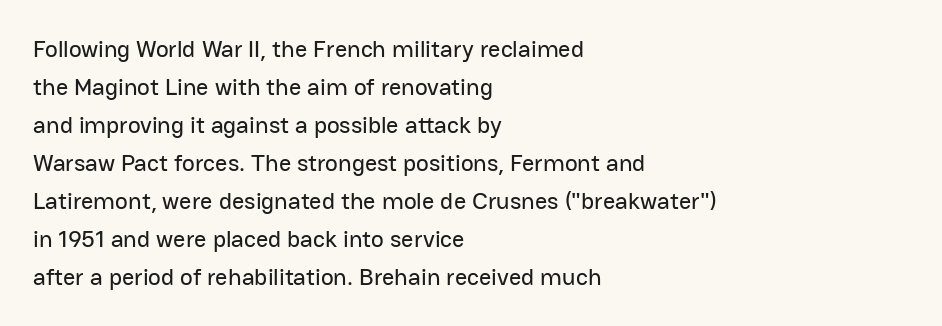
{"italic": "no", "underline": "no", "align": "left", "line_spacing": "normal", "line_spacing_ratio": 1.58, "letter_spacing": "normal", "letter_spacing_em": 0.0, "glyph_px": 24}
